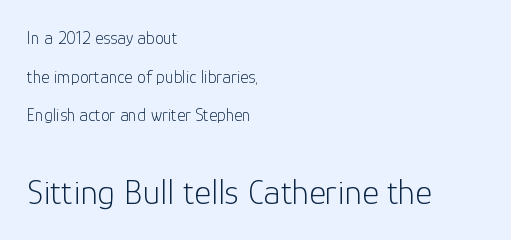
The image shows 36 px light sans-serif type, upright; set left-aligned, loose line spacing (2.14x), normal letter spacing, not underlined; the second (bottom) block is 2.0x larger; low stroke contrast and a medium x-height.
